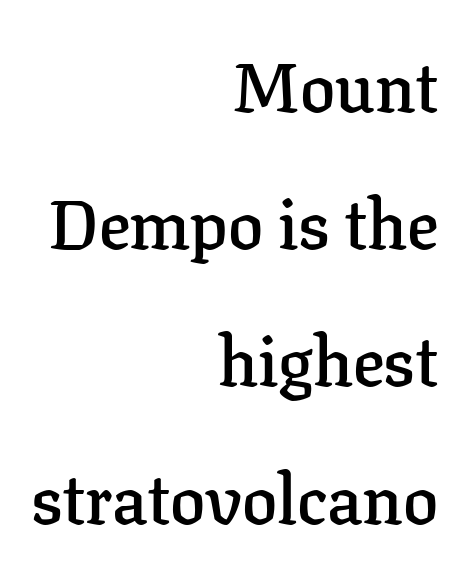
The image shows 70 px semibold serif type, upright; set right-aligned, loose line spacing (1.96x), normal letter spacing, not underlined; low stroke contrast and a medium x-height.
